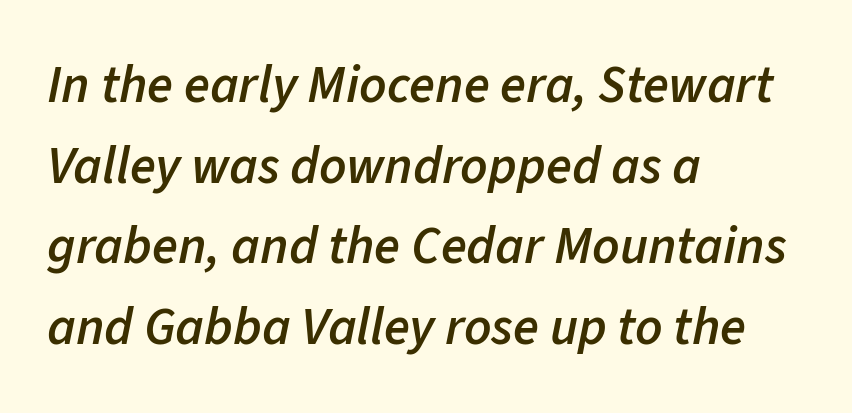
The image shows 53 px semibold type, italic (leaning right); set left-aligned, normal line spacing (1.52x), normal letter spacing, not underlined; low stroke contrast and a medium x-height.
